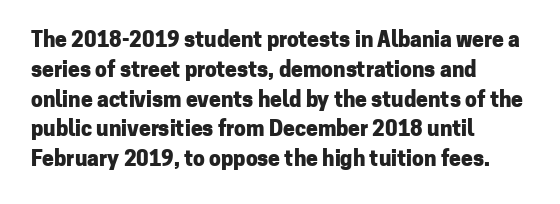
{"italic": "no", "bold": "yes", "underline": "no", "align": "left", "line_spacing": "normal", "line_spacing_ratio": 1.42, "letter_spacing": "normal", "letter_spacing_em": 0.0, "glyph_px": 21}
